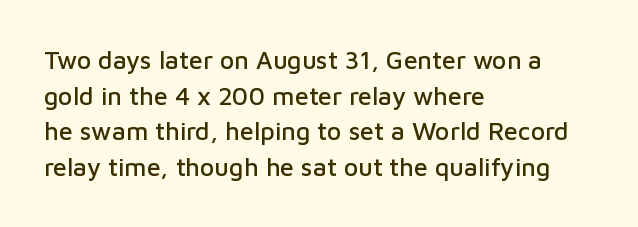
Q: Is the text italic (slanted)? A: No, it is upright.
Q: Is the text underlined? A: No.
Q: How is the paragraph aligned? A: Left-aligned.
Q: Is the spacing between letters normal or unusually wide? A: Normal.
Q: Is the spacing between lines tight, normal or loose? A: Normal.
